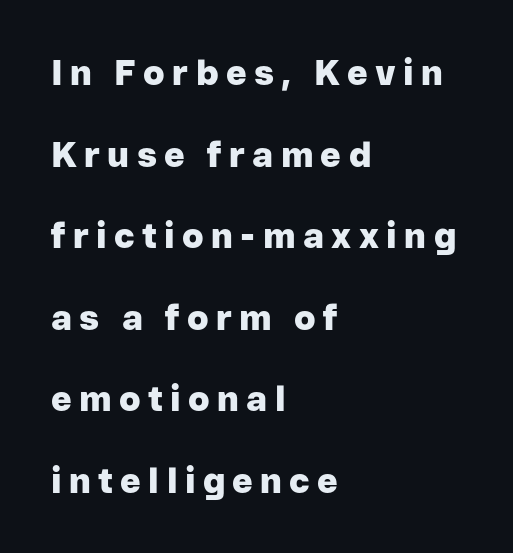
The image shows 35 px heavy sans-serif type, upright; set left-aligned, loose line spacing (2.33x), unusually wide letter spacing (+0.21 em), not underlined; low stroke contrast and a medium x-height.
